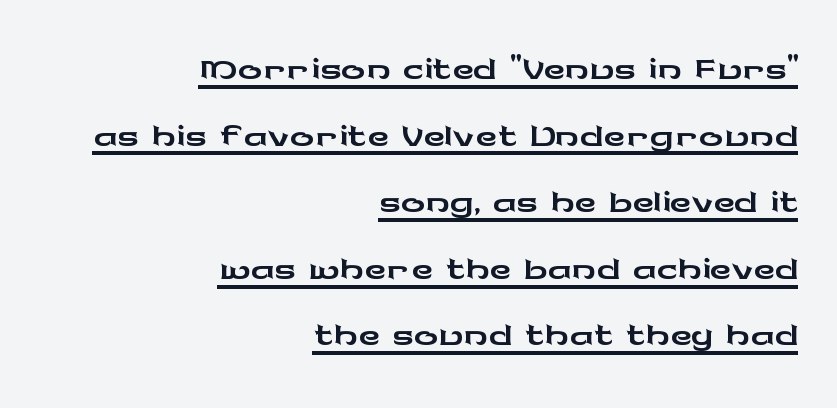
Q: Is the text italic (slanted)? A: No, it is upright.
Q: Is the typeface a serif or a sans-serif typeface? A: Sans-serif.
Q: Is the text underlined? A: Yes.
Q: How is the paragraph aligned? A: Right-aligned.
Q: Is the spacing between letters normal or unusually wide? A: Normal.
Q: Is the spacing between lines tight, normal or loose? A: Tight.
Q: Width (condensed, normal, or wide)? A: Wide.
Q: Stroke contrast? A: Low.
Q: x-height? A: Medium.
Q: Monospaced? A: No.
